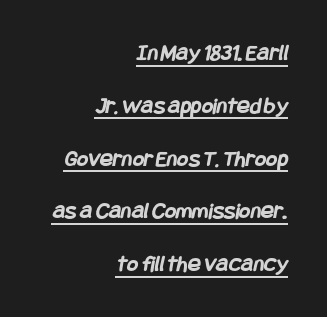
Q: Is the text bold? A: Yes.
Q: Is the text underlined? A: Yes.
Q: How is the paragraph aligned? A: Right-aligned.
Q: Is the spacing between letters normal or unusually wide? A: Normal.
Q: Is the spacing between lines tight, normal or loose? A: Loose.
